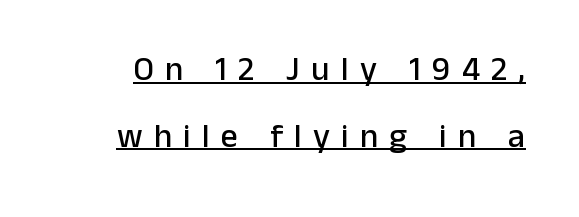
Think of a printed novel: that variable character pitch is what you see here. Nope, no serifs anywhere on these letters. Successive baselines arrive slowly, with a big drop between each. The horizontal fit of the characters is loose and conspicuously gappy. A baseline rule has been typeset under these characters.
